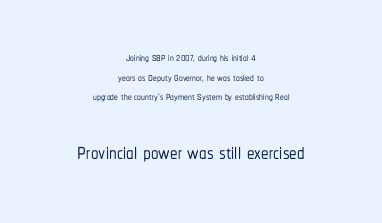
Q: Is the text italic (slanted)? A: No, it is upright.
Q: Is the typeface a serif or a sans-serif typeface? A: Sans-serif.
Q: Is the text underlined? A: No.
Q: How is the paragraph aligned? A: Centered.
Q: Is the spacing between letters normal or unusually wide? A: Normal.
Q: Is the spacing between lines tight, normal or loose? A: Normal.
Q: Which block of text is set in a larger size, the first (top) or the second (bottom)? A: The second (bottom) one.
Q: Width (condensed, normal, or wide)? A: Condensed.
Q: Stroke contrast? A: Low.
Q: x-height? A: Medium.
Q: Monospaced? A: No.
